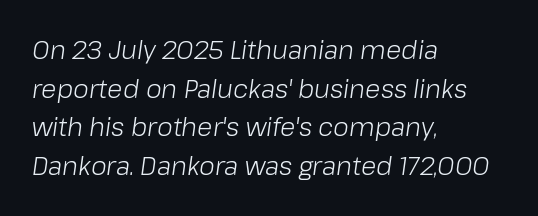
Is there much room between lines? A standard amount, neither cramped nor airy. No letter is thick-stroked: the sample isn't bold. Observe the lean: these are italic letterforms. Decoration check: the copy has no underline. Compared with a centered layout, this one pins lines to the left instead.
